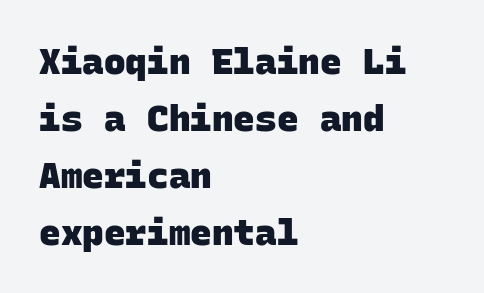
To sum up the face: it is a sans, with no serifs. Horizontal bands of white between lines are of average thickness. Heavy-handed strokes throughout: this text is bold. Reading down the block, your eye returns to a fixed left position each line.
